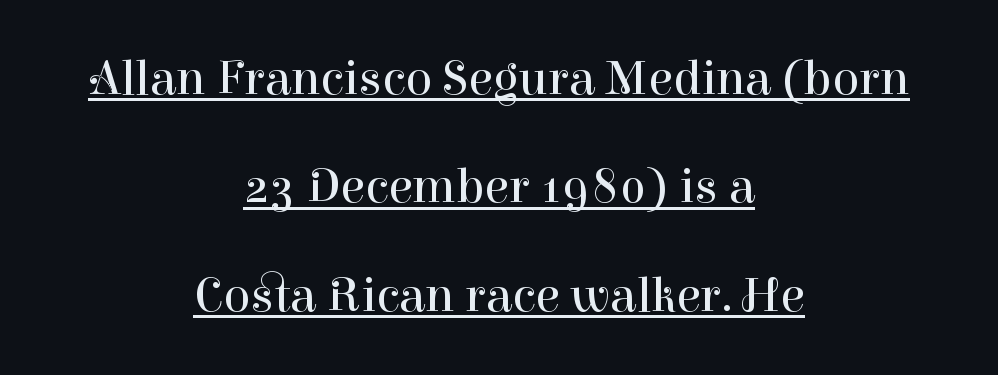
Q: Is the text bold? A: No.
Q: Is the text italic (slanted)? A: No, it is upright.
Q: Is the typeface a serif or a sans-serif typeface? A: Serif.
Q: Is the text underlined? A: Yes.
Q: How is the paragraph aligned? A: Centered.
Q: Is the spacing between letters normal or unusually wide? A: Normal.
Q: Is the spacing between lines tight, normal or loose? A: Loose.
Q: Width (condensed, normal, or wide)? A: Normal.
Q: Stroke contrast? A: High.
Q: x-height? A: Medium.
Q: Monospaced? A: No.
